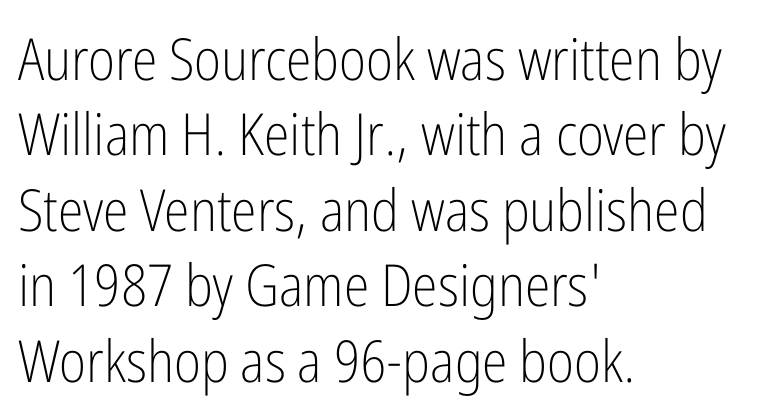
The image shows 58 px light, condensed sans-serif type, upright; set left-aligned, normal line spacing (1.3x), normal letter spacing, not underlined; low stroke contrast and a medium x-height.
